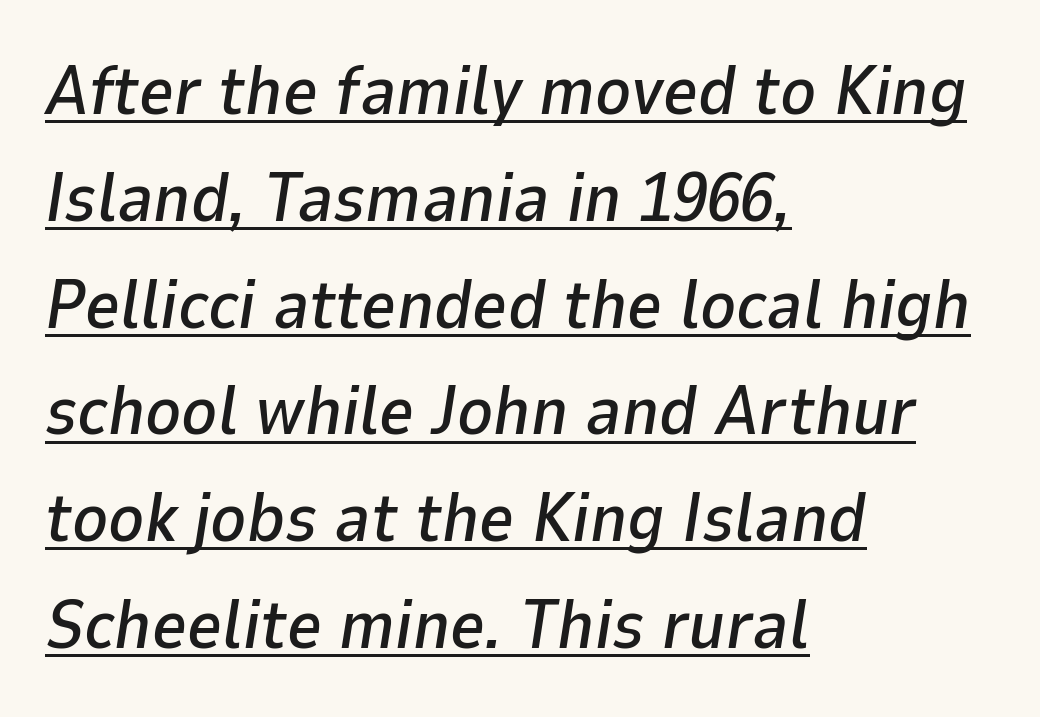
Letter spacing: default. Think of a printed novel: that variable character pitch is what you see here. Does the copy run flush right? No — it runs flush left. The rendering uses a moderate line-height, typical for paragraphs. Emphasis is given by a line drawn under the lettering.
